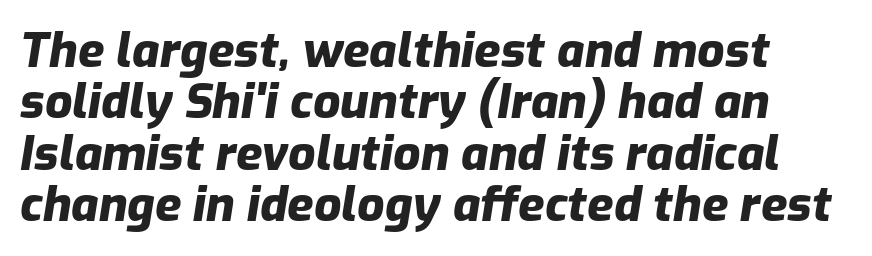
Q: Is the text bold? A: Yes.
Q: Is the text italic (slanted)? A: Yes, it leans right by about 9 degrees.
Q: Is the text underlined? A: No.
Q: How is the paragraph aligned? A: Left-aligned.
Q: Is the spacing between letters normal or unusually wide? A: Normal.
Q: Is the spacing between lines tight, normal or loose? A: Tight.
Q: Width (condensed, normal, or wide)? A: Normal.
Q: Stroke contrast? A: Low.
Q: x-height? A: Medium.
Q: Monospaced? A: No.
